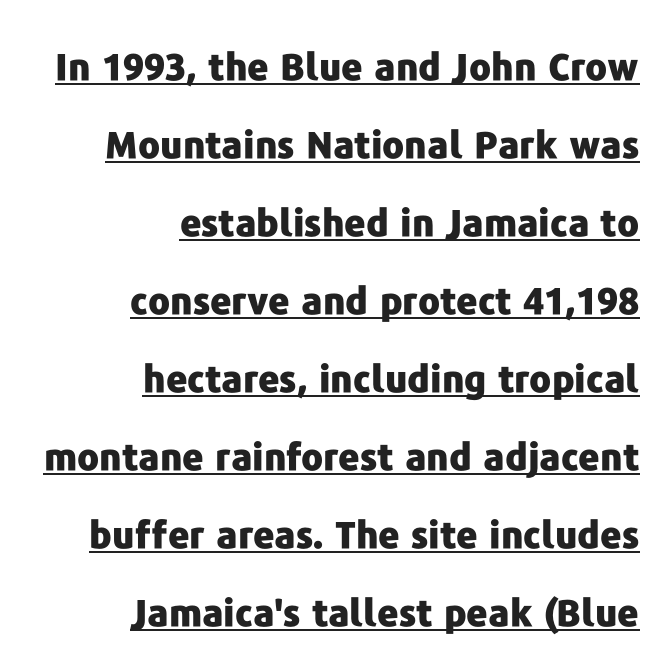
Ascenders rise straight up at ninety degrees. Compared with undecorated copy, this sample adds a rule below the words. What's the leading like? Stretched, with rows far apart. Each line ends at the same right margin while the left side varies.
